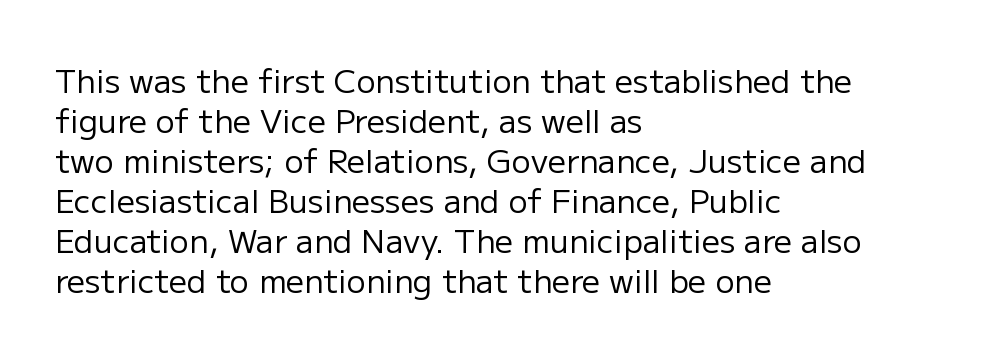
The image shows 32 px regular-weight sans-serif type, upright; set left-aligned, normal line spacing (1.25x), normal letter spacing, not underlined; low stroke contrast and a medium x-height.
